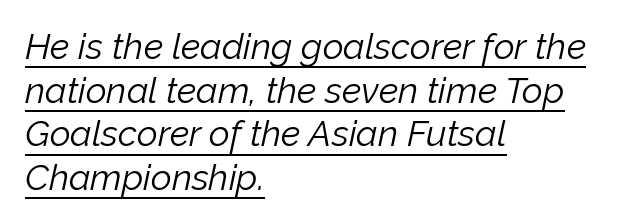
Q: Is the text bold? A: No.
Q: Is the text italic (slanted)? A: Yes, it leans right by about 12 degrees.
Q: Is the text underlined? A: Yes.
Q: How is the paragraph aligned? A: Left-aligned.
Q: Is the spacing between letters normal or unusually wide? A: Normal.
Q: Width (condensed, normal, or wide)? A: Normal.
Q: Stroke contrast? A: Low.
Q: x-height? A: Medium.
Q: Monospaced? A: No.
